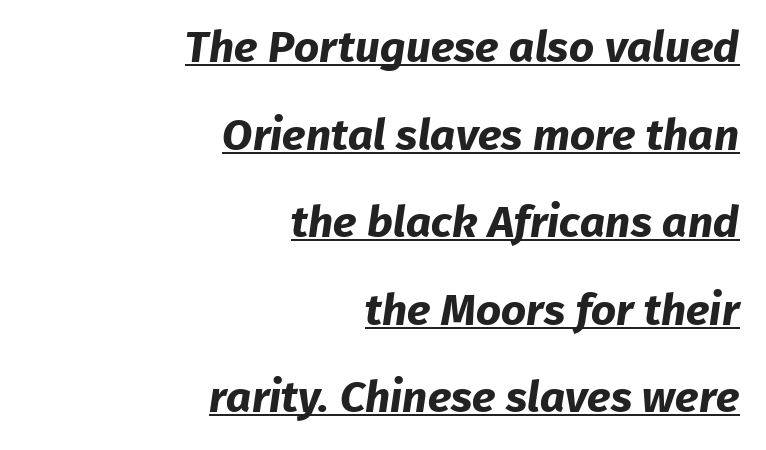
The specimen includes a rule beneath the text block's lines. Baseline-to-baseline distance is far greater than the letter height. Pretty heavy lettering here — definitely bold. The letters advance in unequal steps, a hallmark of proportional type. This sample uses a sans-serif face.
